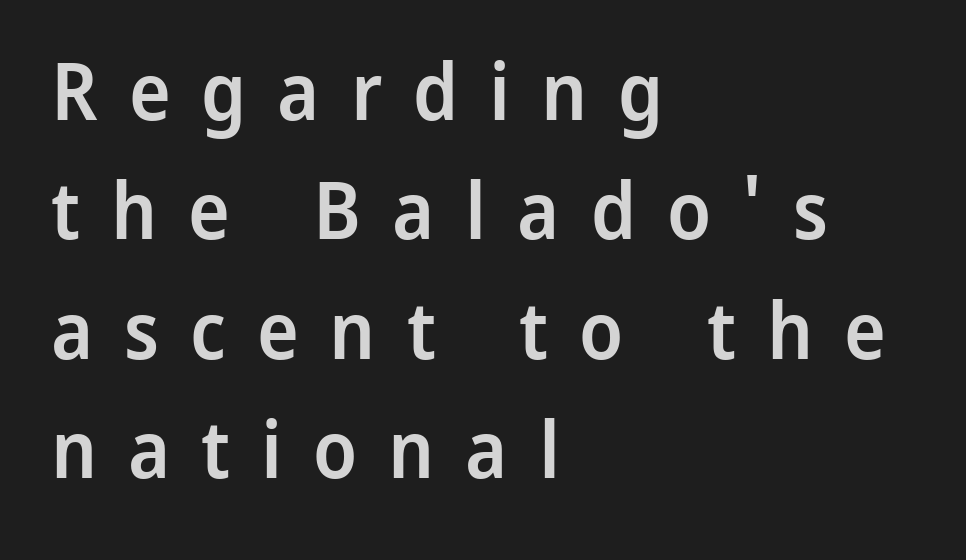
Nope, no serifs anywhere on these letters. When letters stand straight like this, we call the style roman or upright. These lines carry some extra weight — a demibold, not a full bold. Every row of glyphs begins at an identical x-position on the left. This sample keeps an unexceptional amount of space between lines.
